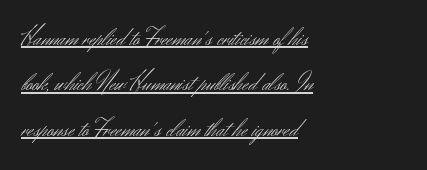
The image shows 25 px text type; set left-aligned, line spacing 1.82x, normal letter spacing, underlined.
